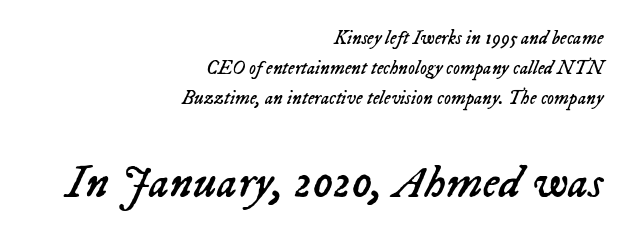
The image shows 47 px regular-weight type, italic (leaning right); set right-aligned, normal line spacing (1.59x), normal letter spacing, not underlined; the second (bottom) block is 2.47x larger; low stroke contrast and a medium x-height.
